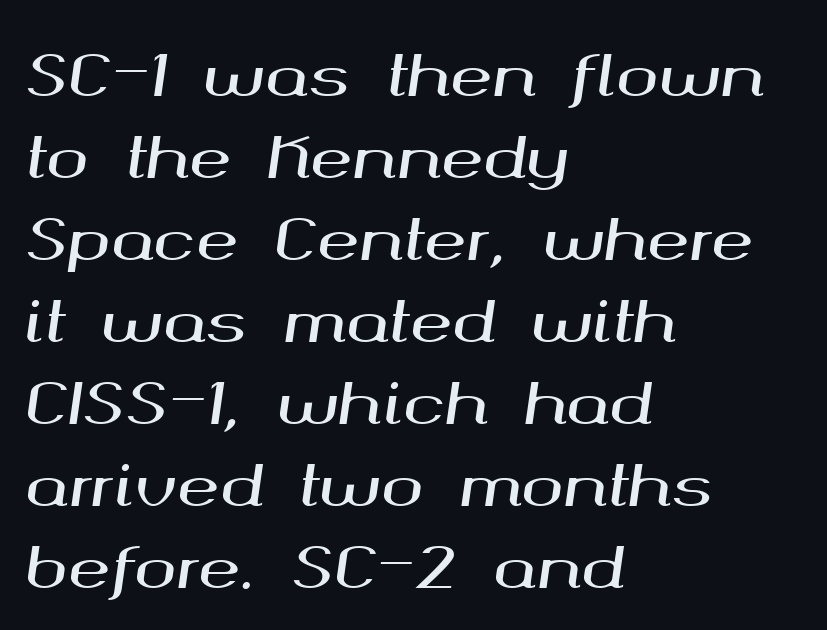
{"italic": "yes", "lean": "right", "slant_degrees": 8, "width": "wide", "stroke_contrast": "medium", "x_height": "medium", "monospaced": "no", "underline": "no", "align": "left", "line_spacing": "normal", "line_spacing_ratio": 1.44, "letter_spacing": "normal", "letter_spacing_em": 0.0, "glyph_px": 57}
